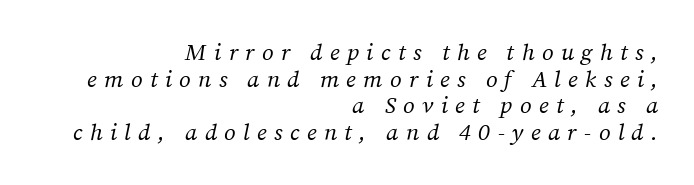
{"italic": "yes", "lean": "right", "slant_degrees": 12, "bold": "no", "underline": "no", "align": "right", "line_spacing_ratio": 1.16, "letter_spacing": "wide", "letter_spacing_em": 0.32, "glyph_px": 23}
